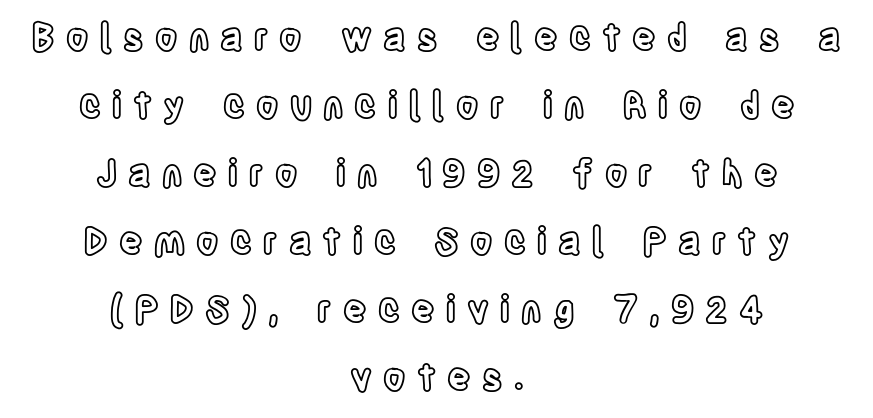
Q: Is the text italic (slanted)? A: No, it is upright.
Q: Is the text underlined? A: No.
Q: How is the paragraph aligned? A: Centered.
Q: Is the spacing between letters normal or unusually wide? A: Unusually wide.
Q: Width (condensed, normal, or wide)? A: Condensed.
Q: x-height? A: Large.
Q: Monospaced? A: No.
